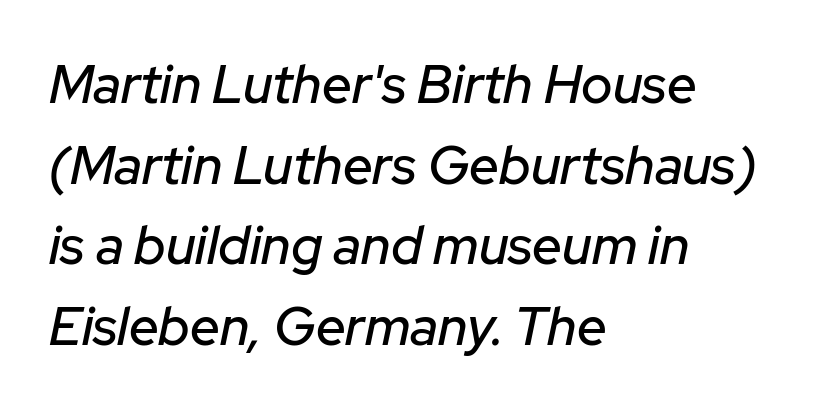
{"italic": "yes", "lean": "right", "slant_degrees": 12, "width": "normal", "stroke_contrast": "low", "x_height": "medium", "monospaced": "no", "underline": "no", "align": "left", "line_spacing": "normal", "line_spacing_ratio": 1.52, "letter_spacing": "normal", "letter_spacing_em": 0.0, "glyph_px": 53}
